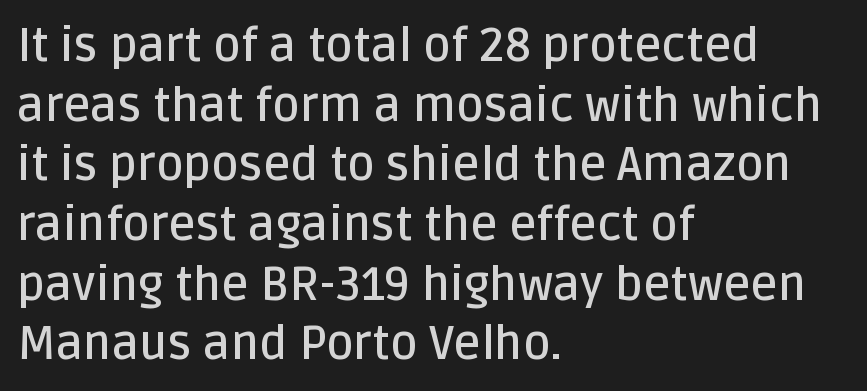
Q: Is the text bold? A: Semi-bold.
Q: Is the text italic (slanted)? A: No, it is upright.
Q: Is the typeface a serif or a sans-serif typeface? A: Sans-serif.
Q: Is the text underlined? A: No.
Q: How is the paragraph aligned? A: Left-aligned.
Q: Is the spacing between letters normal or unusually wide? A: Normal.
Q: Is the spacing between lines tight, normal or loose? A: Normal.
Q: Width (condensed, normal, or wide)? A: Normal.
Q: Stroke contrast? A: Low.
Q: x-height? A: Large.
Q: Monospaced? A: No.
